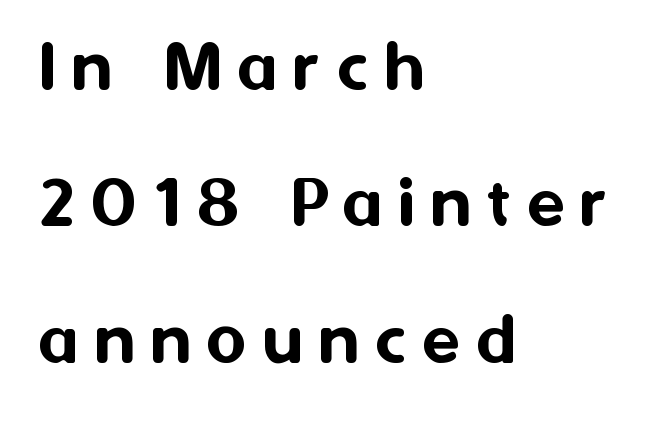
The image shows 77 px sans-serif type, upright; set left-aligned, line spacing 1.77x, unusually wide letter spacing (+0.21 em), not underlined; medium stroke contrast and a medium x-height.
